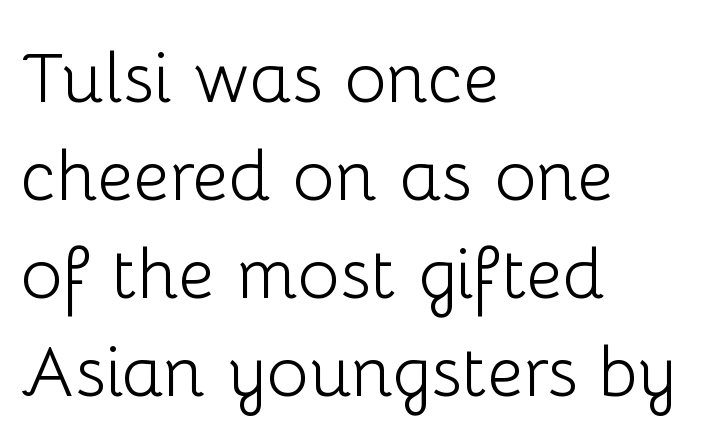
The image shows 71 px light sans-serif type, upright; set left-aligned, normal line spacing (1.38x), normal letter spacing, not underlined; low stroke contrast and a medium x-height.
